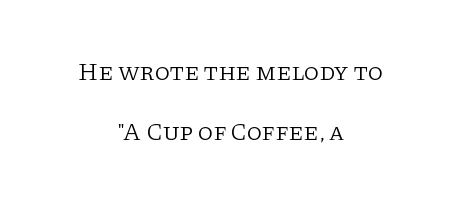
You could call the tracking neutral — neither tight nor loose. Does the leading feel generous? Absolutely, it's lavish. Only glyphs here, with clear space below each row. This is roman type, the default non-slanted kind. Nothing heavy about these letters — not bold at all. The lines are quadded center.
